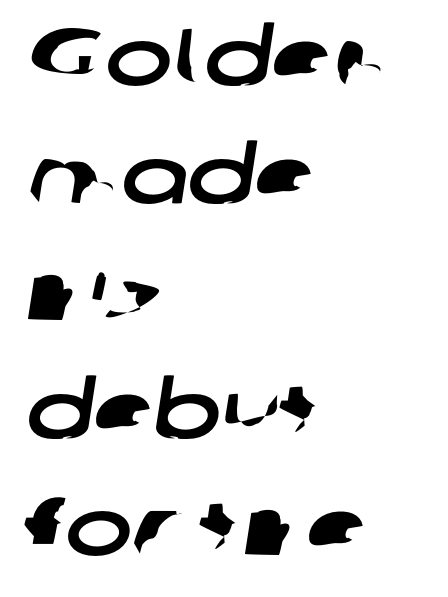
Character widths vary here, with narrow letters taking less room than wide ones. The strip under each line holds only bare page. Casual observation: everything's shoved over to the left. Leading matches the norm, producing a regular column.
